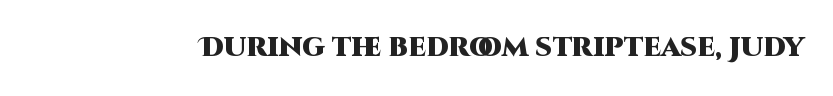
{"italic": "no", "bold": "yes", "underline": "no", "letter_spacing": "normal", "letter_spacing_em": 0.0, "glyph_px": 27}
